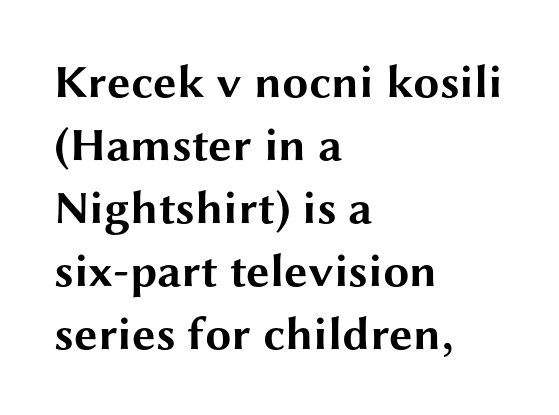
Q: Is the text bold? A: Yes.
Q: Is the text italic (slanted)? A: No, it is upright.
Q: Is the typeface a serif or a sans-serif typeface? A: Sans-serif.
Q: Is the text underlined? A: No.
Q: How is the paragraph aligned? A: Left-aligned.
Q: Is the spacing between letters normal or unusually wide? A: Normal.
Q: Is the spacing between lines tight, normal or loose? A: Normal.
Q: Width (condensed, normal, or wide)? A: Wide.
Q: Stroke contrast? A: Medium.
Q: x-height? A: Medium.
Q: Monospaced? A: No.
